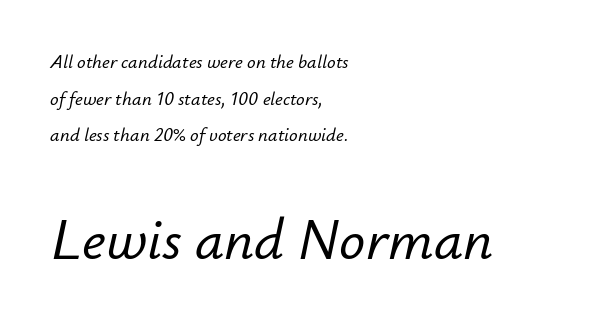
Vertical spacing — loose. Underlining? Definitely not there. Glyph-to-glyph distance matches everyday printed text. These lines are rendered in a variable-pitch font. Each line starts at the same left margin while the right side varies.
